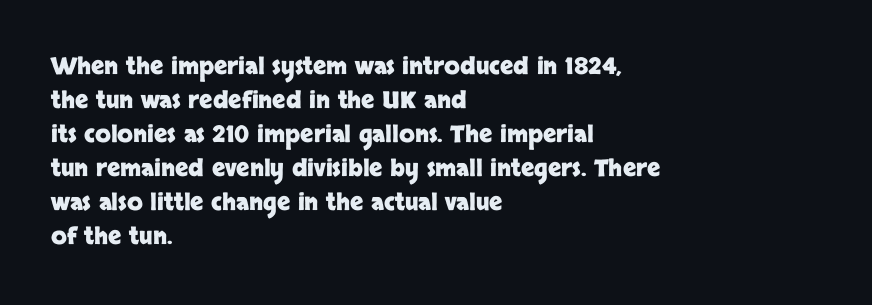
{"italic": "no", "bold": "yes", "underline": "no", "align": "left", "line_spacing": "normal", "line_spacing_ratio": 1.48, "letter_spacing": "normal", "letter_spacing_em": 0.0, "glyph_px": 23}
